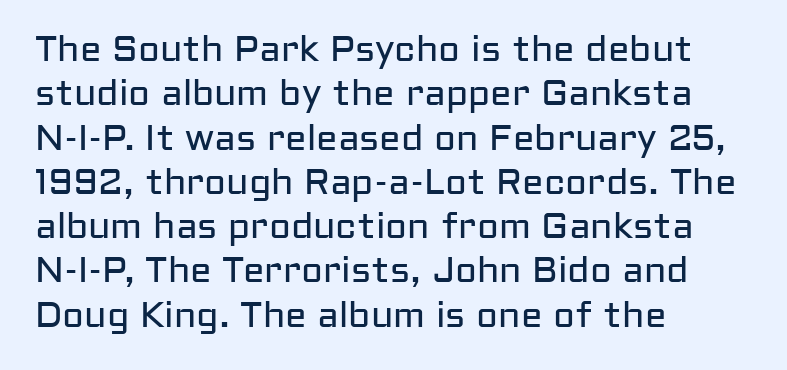
If you drew a line through each stem, it would be perfectly vertical. Note: no serifs on the glyphs. The rendering keeps characters at their native spacing. Stems and bowls with no extra thickness — not bold. Think of a printed novel: that variable character pitch is what you see here.
